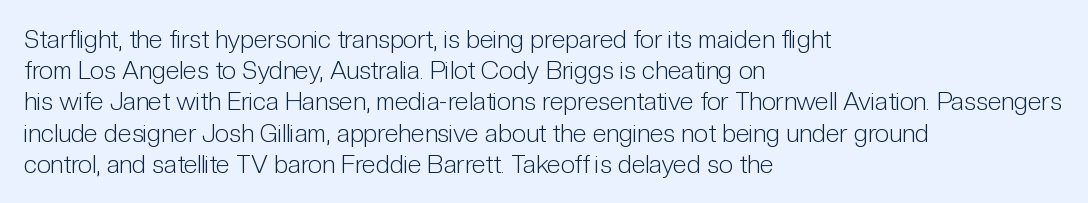
{"italic": "no", "bold": "no", "underline": "no", "align": "left", "line_spacing": "normal", "line_spacing_ratio": 1.25, "letter_spacing": "normal", "letter_spacing_em": 0.0, "glyph_px": 25}
